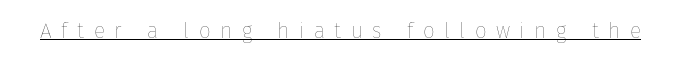
{"italic": "no", "bold": "no", "underline": "yes", "letter_spacing": "wide", "letter_spacing_em": 0.45, "glyph_px": 21}
